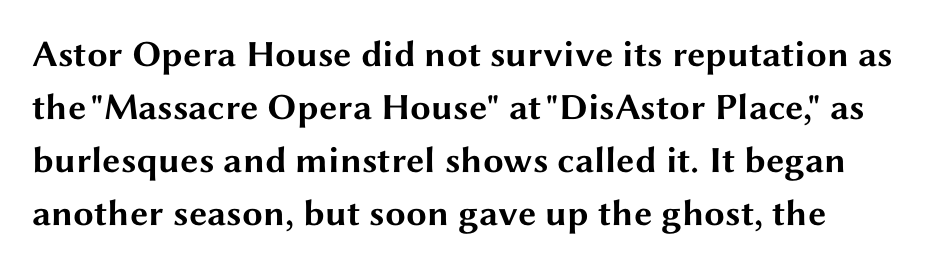
Do the characters align in a grid? No, the font is proportional. The passage shown is typeset with a sans-serif family. This is roman type, the default non-slanted kind. Weight: bold. Letters rest on an invisible, unmarked baseline.
